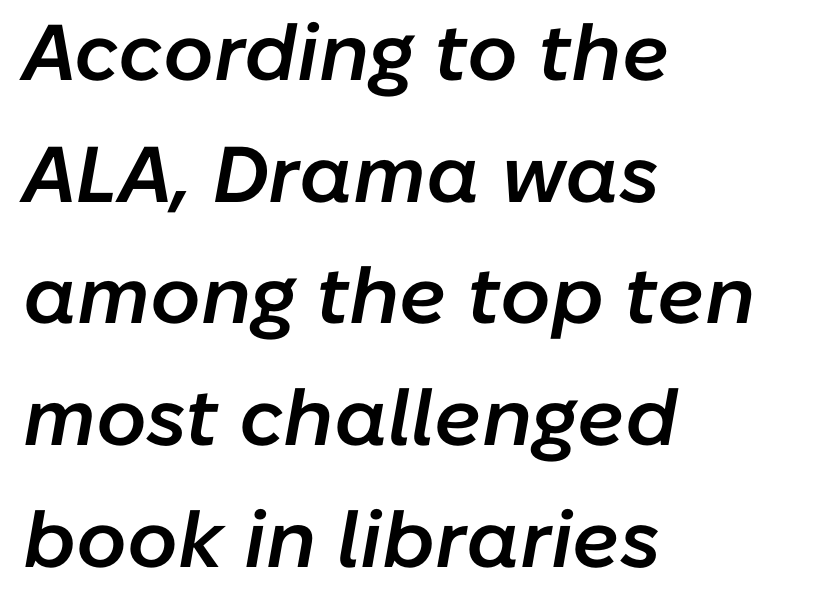
The image shows 79 px semibold type, italic (leaning right); set left-aligned, normal line spacing (1.54x), normal letter spacing, not underlined; low stroke contrast and a medium x-height.
